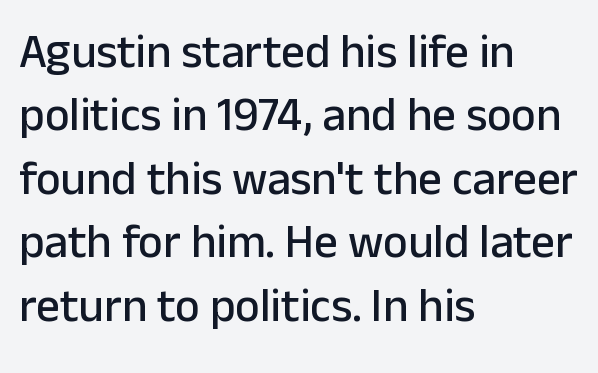
Q: Is the text italic (slanted)? A: No, it is upright.
Q: Is the typeface a serif or a sans-serif typeface? A: Sans-serif.
Q: Is the text underlined? A: No.
Q: How is the paragraph aligned? A: Left-aligned.
Q: Is the spacing between letters normal or unusually wide? A: Normal.
Q: Is the spacing between lines tight, normal or loose? A: Normal.
Q: Width (condensed, normal, or wide)? A: Normal.
Q: Stroke contrast? A: Low.
Q: x-height? A: Medium.
Q: Monospaced? A: No.
